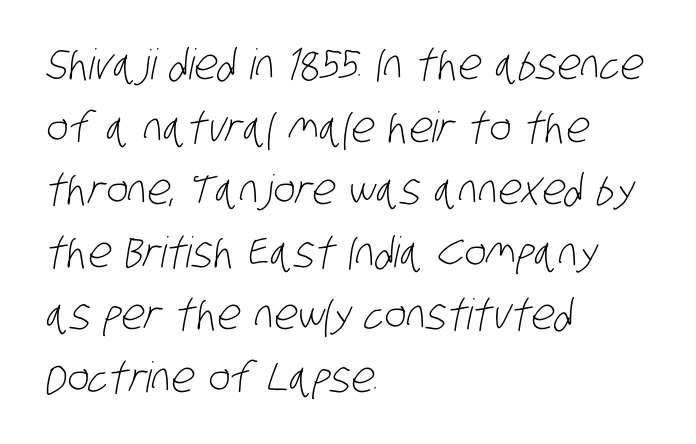
The image shows 42 px light, condensed sans-serif type; set left-aligned, normal line spacing (1.49x), normal letter spacing, not underlined; low stroke contrast and a large x-height.
